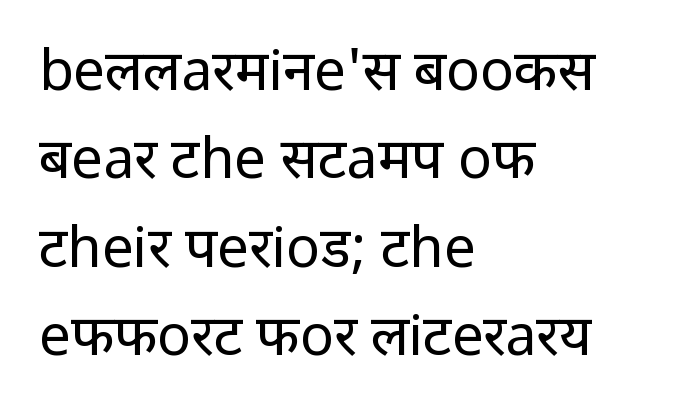
Q: Is the text bold? A: No.
Q: Is the text italic (slanted)? A: No, it is upright.
Q: Is the typeface a serif or a sans-serif typeface? A: Sans-serif.
Q: Is the text underlined? A: No.
Q: How is the paragraph aligned? A: Left-aligned.
Q: Is the spacing between letters normal or unusually wide? A: Normal.
Q: Is the spacing between lines tight, normal or loose? A: Normal.
Q: Width (condensed, normal, or wide)? A: Normal.
Q: Stroke contrast? A: Low.
Q: x-height? A: Medium.
Q: Monospaced? A: No.
